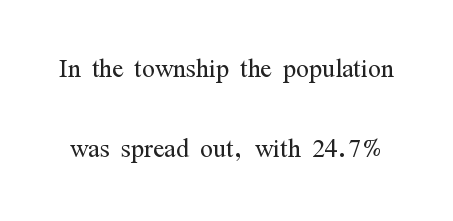
Line spacing here is loose. Looks like regular typesetting: each glyph gets only the width it needs. The passage shown has conventional tracking throughout. Stem width sits at or under what a default text font uses. Anything drawn beneath the words? Only blank space.
